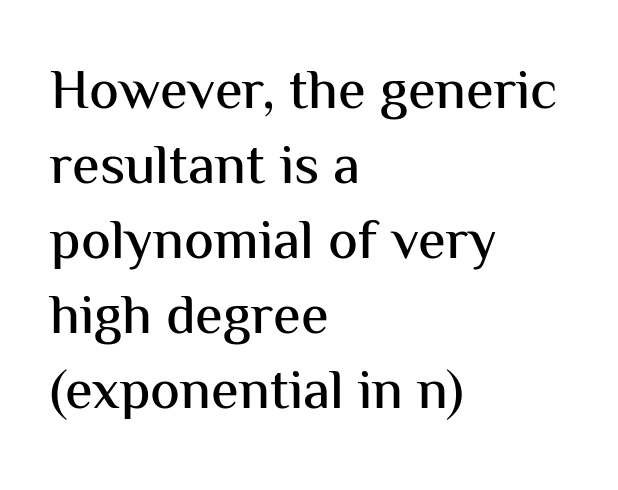
Q: Is the text italic (slanted)? A: No, it is upright.
Q: Is the typeface a serif or a sans-serif typeface? A: Sans-serif.
Q: Is the text underlined? A: No.
Q: How is the paragraph aligned? A: Left-aligned.
Q: Is the spacing between letters normal or unusually wide? A: Normal.
Q: Is the spacing between lines tight, normal or loose? A: Normal.
Q: Width (condensed, normal, or wide)? A: Normal.
Q: Stroke contrast? A: Medium.
Q: x-height? A: Medium.
Q: Monospaced? A: No.
